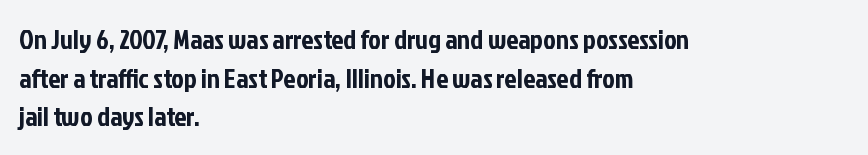
The image shows 27 px text type, upright; set left-aligned, normal line spacing (1.43x), normal letter spacing, not underlined.
